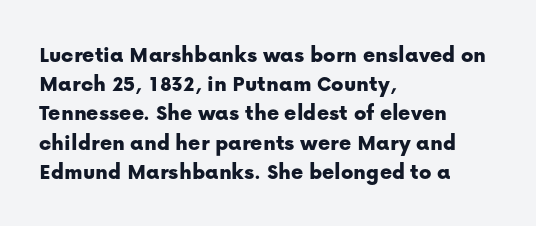
Interline gaps are of average width in this sample. Short note: letters normally spaced. Posture: vertical. The strip under each line holds only bare page. Which margin do the lines hug? The left one — the right edge is uneven.
